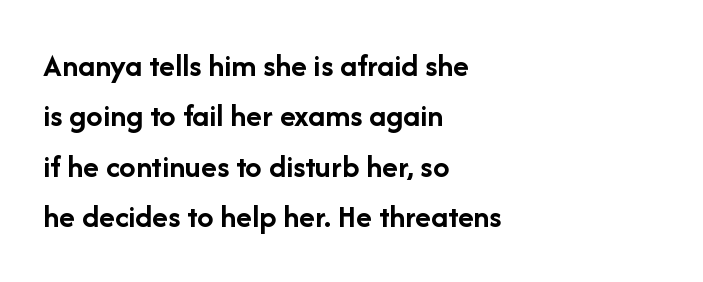
A typesetter would call this proportional, since set widths differ per character. Notice how thick the strokes are: this is what a full bold looks like. Notice how descenders clear the ascenders below comfortably — that's standard leading. Visually the block forms a straight wall on the left and a jagged coastline on the right.
